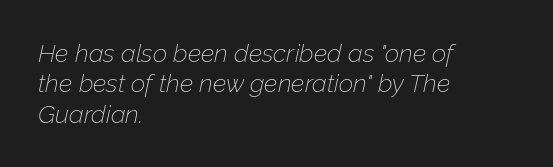
The image shows 25 px text type, italic (leaning right); set left-aligned, line spacing 1.22x, normal letter spacing, not underlined.
